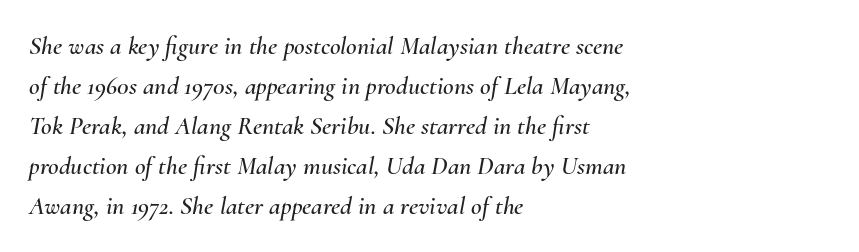
{"italic": "yes", "lean": "right", "slant_degrees": 10, "underline": "no", "align": "left", "line_spacing": "normal", "line_spacing_ratio": 1.54, "letter_spacing": "normal", "letter_spacing_em": 0.0, "glyph_px": 26}
